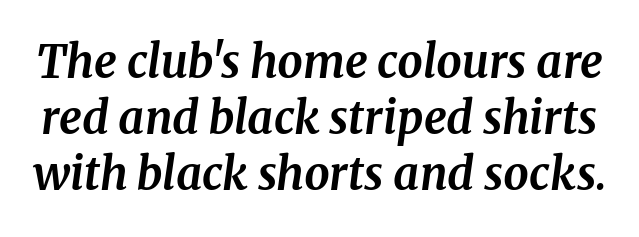
{"serif": "yes", "italic": "yes", "lean": "right", "slant_degrees": 8, "bold": "yes", "weight": "bold", "width": "normal", "stroke_contrast": "medium", "x_height": "medium", "monospaced": "no", "underline": "no", "line_spacing": "normal", "line_spacing_ratio": 1.25, "letter_spacing": "normal", "letter_spacing_em": 0.0, "glyph_px": 45}
